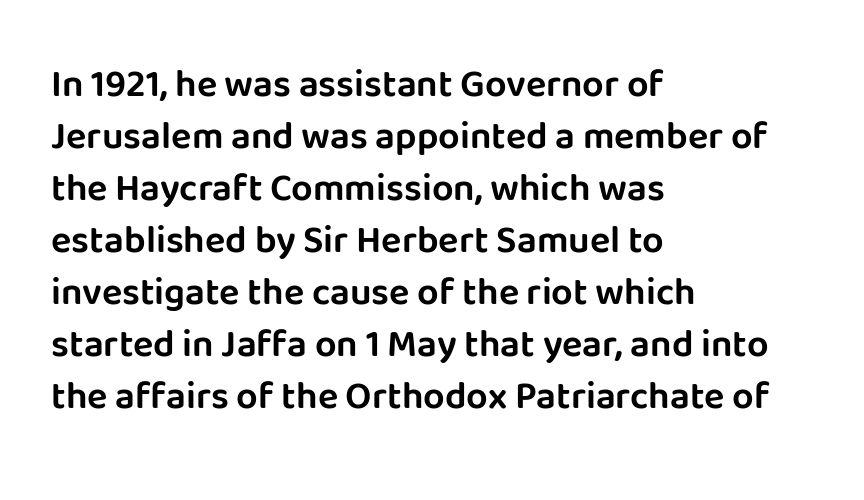
{"serif": "no", "italic": "no", "width": "normal", "stroke_contrast": "low", "x_height": "large", "monospaced": "no", "underline": "no", "align": "left", "line_spacing": "normal", "line_spacing_ratio": 1.37, "letter_spacing": "normal", "letter_spacing_em": 0.0, "glyph_px": 38}
